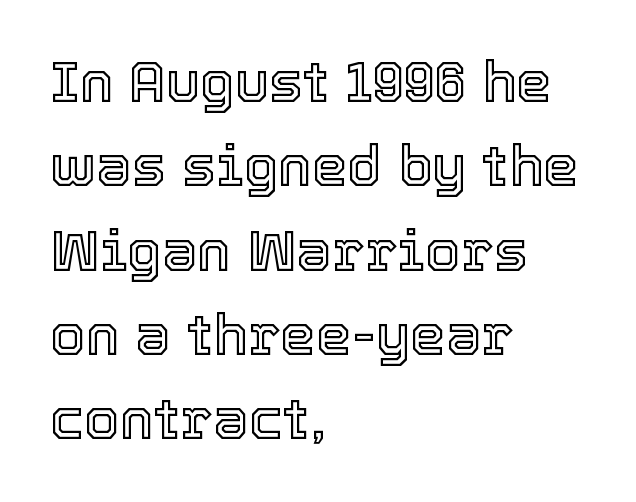
{"italic": "no", "width": "normal", "x_height": "medium", "monospaced": "no", "underline": "no", "align": "left", "line_spacing": "normal", "line_spacing_ratio": 1.48, "letter_spacing": "normal", "letter_spacing_em": 0.0, "glyph_px": 57}
